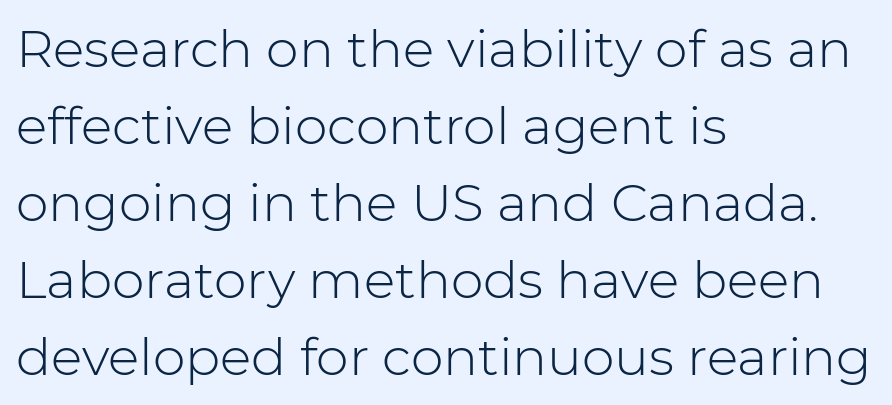
The image shows 52 px light sans-serif type, upright; set left-aligned, normal line spacing (1.48x), normal letter spacing, not underlined; low stroke contrast and a medium x-height.
